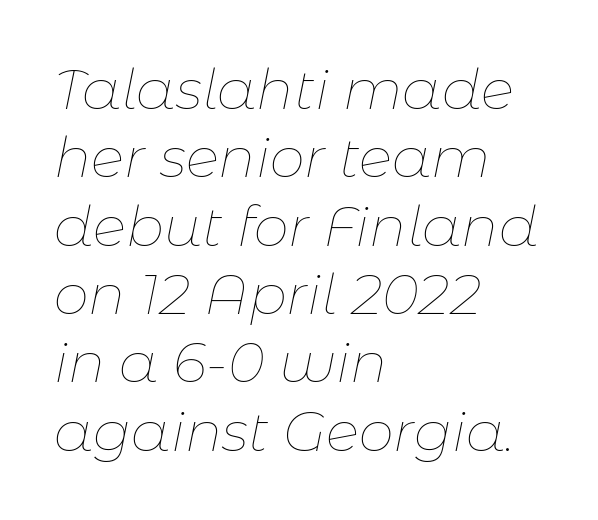
Letters have the restrained weight of plain body copy at most. The passage shown is typed in a proportional face where columns would drift. The specimen omits any rule beneath the text block's lines. The glyphs look as if they've been sheared to an angle. This sample uses plain, unmodified letter spacing. Line starts are locked; line ends wander.
